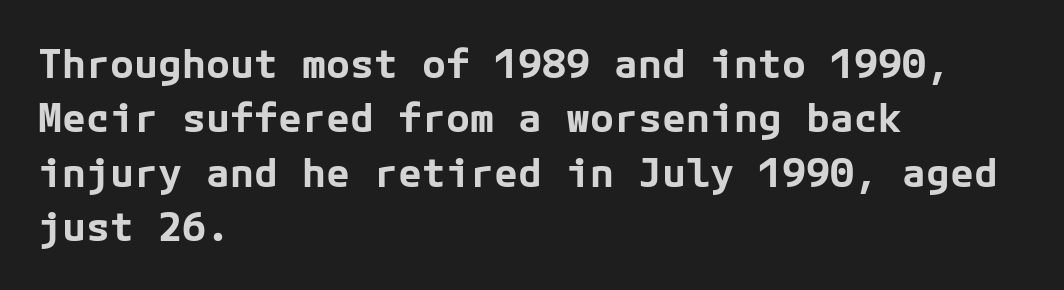
The image shows 40 px bold sans-serif type, upright; set left-aligned, normal line spacing (1.36x), normal letter spacing, not underlined; low stroke contrast and a medium x-height.
